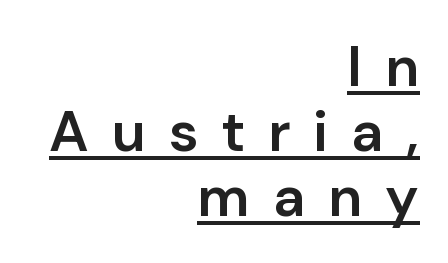
{"serif": "no", "italic": "no", "bold": "semi", "weight": "semibold", "width": "normal", "stroke_contrast": "low", "x_height": "medium", "monospaced": "no", "underline": "yes", "align": "right", "line_spacing": "tight", "line_spacing_ratio": 1.14, "letter_spacing": "wide", "letter_spacing_em": 0.4, "glyph_px": 57}
